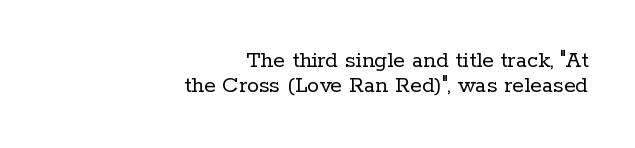
Casual observation: everything's shoved over to the right. Leading: reduced. Tall strokes in this sample are plumb rather than angled. Observe the ordinary spacing: letters are neighbours, not strangers. Unbolded letterforms with no extra heft. Any mark beneath the type? The region is blank.
